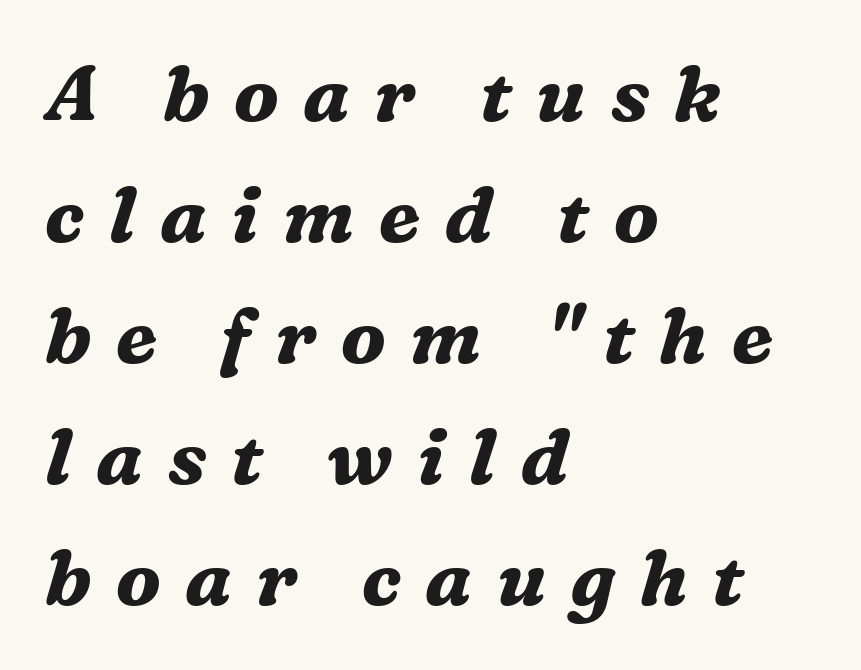
Q: Is the text bold? A: Yes.
Q: Is the text italic (slanted)? A: Yes, it leans right by about 16 degrees.
Q: Is the typeface a serif or a sans-serif typeface? A: Serif.
Q: Is the text underlined? A: No.
Q: How is the paragraph aligned? A: Left-aligned.
Q: Is the spacing between letters normal or unusually wide? A: Unusually wide.
Q: Is the spacing between lines tight, normal or loose? A: Normal.
Q: Width (condensed, normal, or wide)? A: Normal.
Q: Stroke contrast? A: Medium.
Q: x-height? A: Medium.
Q: Monospaced? A: No.
